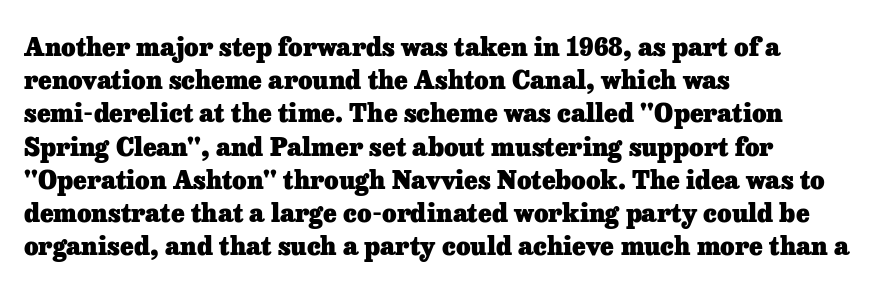
{"italic": "no", "bold": "yes", "underline": "no", "align": "left", "line_spacing": "normal", "line_spacing_ratio": 1.33, "letter_spacing": "normal", "letter_spacing_em": 0.0, "glyph_px": 25}
